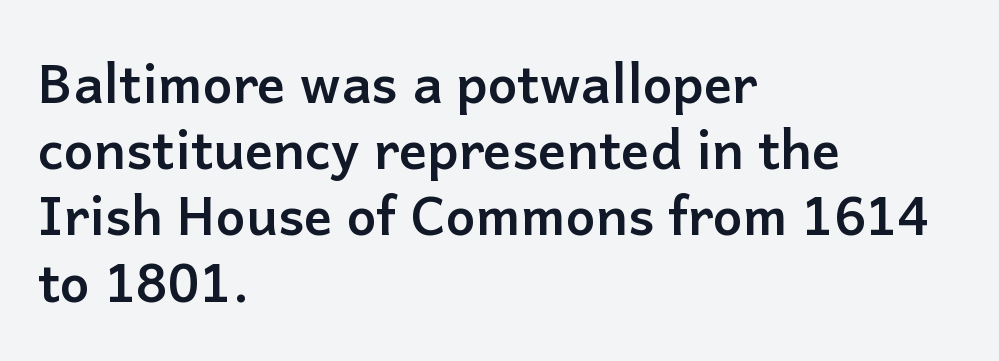
{"serif": "no", "italic": "no", "bold": "yes", "weight": "semibold", "width": "normal", "stroke_contrast": "low", "x_height": "medium", "monospaced": "no", "underline": "no", "align": "left", "line_spacing": "normal", "line_spacing_ratio": 1.25, "letter_spacing": "normal", "letter_spacing_em": 0.0, "glyph_px": 53}
